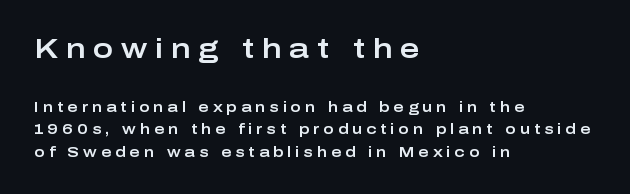
The image shows 27 px text type, upright; set left-aligned, normal line spacing (1.6x), unusually wide letter spacing (+0.29 em), not underlined; the first (top) block is 1.93x larger.
